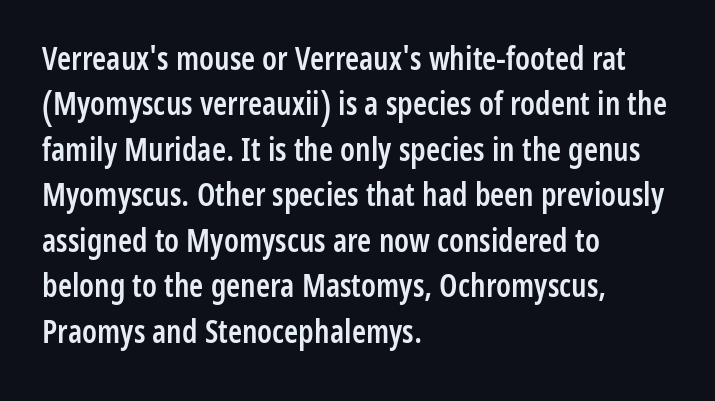
{"serif": "no", "italic": "no", "bold": "semi", "weight": "semibold", "width": "condensed", "stroke_contrast": "low", "x_height": "medium", "monospaced": "no", "underline": "no", "align": "left", "line_spacing": "normal", "line_spacing_ratio": 1.42, "letter_spacing": "normal", "letter_spacing_em": 0.0, "glyph_px": 32}
